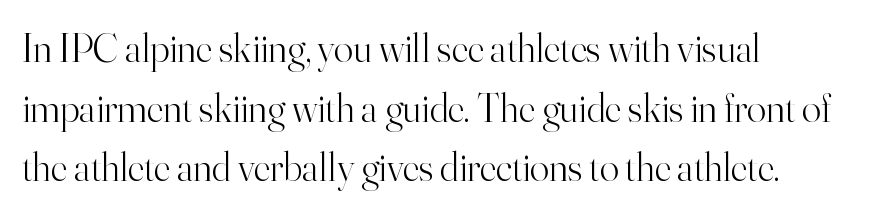
The image shows 40 px light serif type, upright; set left-aligned, normal line spacing (1.49x), normal letter spacing, not underlined; high stroke contrast and a small x-height.
